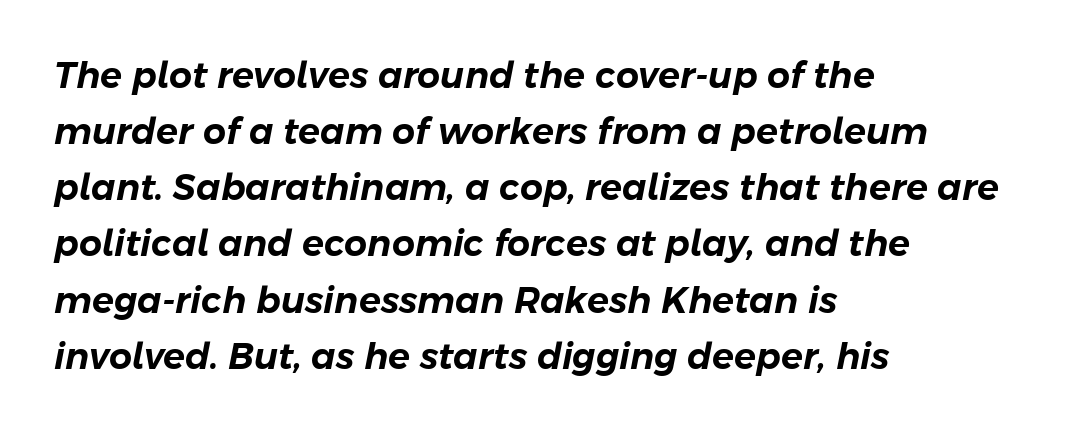
The image shows 36 px text type, italic (leaning right); set left-aligned, normal line spacing (1.56x), normal letter spacing, not underlined; low stroke contrast and a medium x-height.
